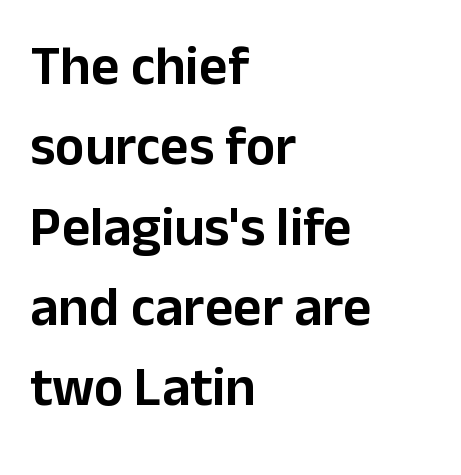
{"serif": "no", "italic": "no", "width": "normal", "stroke_contrast": "low", "x_height": "medium", "monospaced": "no", "underline": "no", "align": "left", "line_spacing": "normal", "line_spacing_ratio": 1.46, "letter_spacing": "normal", "letter_spacing_em": 0.0, "glyph_px": 55}
